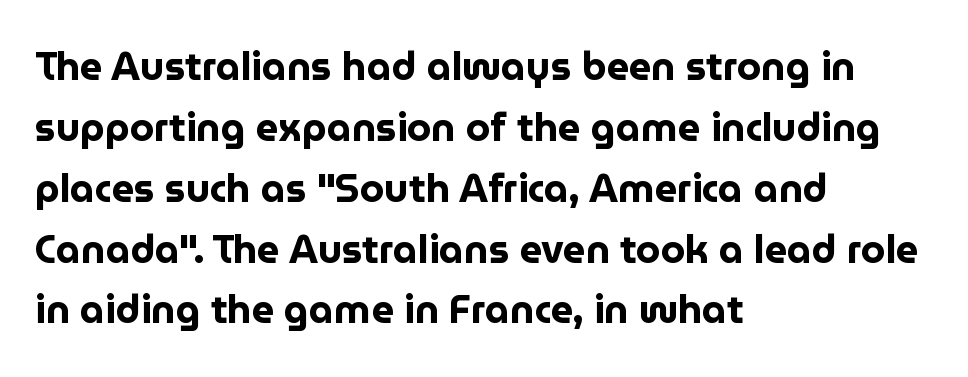
{"serif": "no", "italic": "no", "bold": "yes", "weight": "bold", "width": "normal", "stroke_contrast": "low", "x_height": "medium", "monospaced": "no", "underline": "no", "align": "left", "line_spacing": "normal", "line_spacing_ratio": 1.56, "letter_spacing": "normal", "letter_spacing_em": 0.0, "glyph_px": 39}
